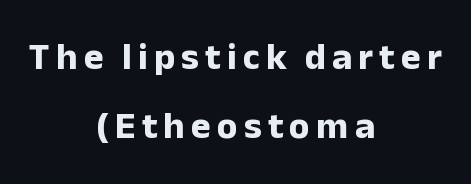
{"serif": "no", "italic": "no", "bold": "yes", "weight": "bold", "width": "normal", "stroke_contrast": "low", "x_height": "medium", "monospaced": "no", "underline": "no", "align": "center", "line_spacing_ratio": 1.82, "glyph_px": 38}
